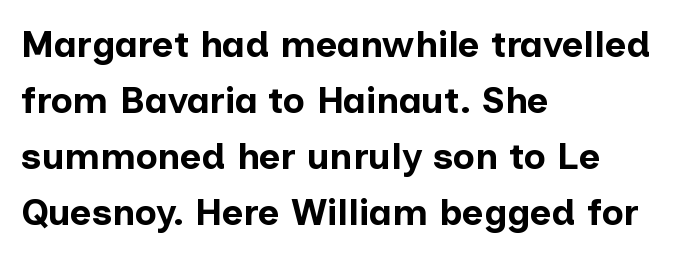
Q: Is the text bold? A: Yes.
Q: Is the text italic (slanted)? A: No, it is upright.
Q: Is the typeface a serif or a sans-serif typeface? A: Sans-serif.
Q: Is the text underlined? A: No.
Q: How is the paragraph aligned? A: Left-aligned.
Q: Is the spacing between letters normal or unusually wide? A: Normal.
Q: Is the spacing between lines tight, normal or loose? A: Normal.
Q: Width (condensed, normal, or wide)? A: Normal.
Q: Stroke contrast? A: Low.
Q: x-height? A: Medium.
Q: Monospaced? A: No.
